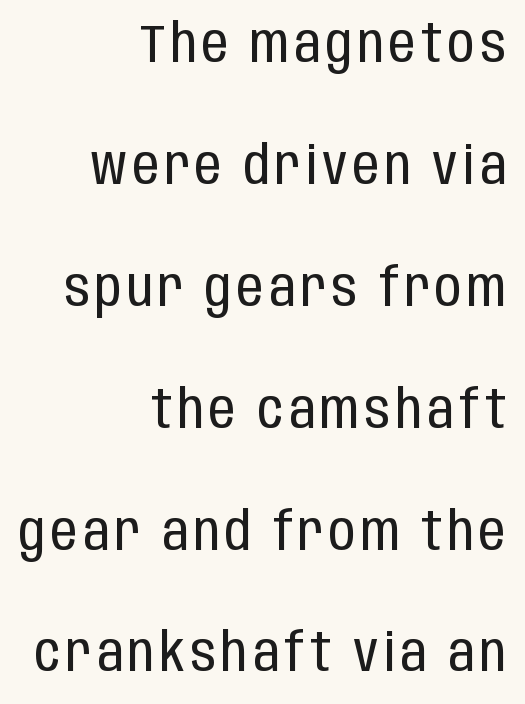
Q: Is the text bold? A: No.
Q: Is the text italic (slanted)? A: No, it is upright.
Q: Is the typeface a serif or a sans-serif typeface? A: Sans-serif.
Q: Is the text underlined? A: No.
Q: How is the paragraph aligned? A: Right-aligned.
Q: Is the spacing between lines tight, normal or loose? A: Loose.
Q: Width (condensed, normal, or wide)? A: Condensed.
Q: Stroke contrast? A: Low.
Q: x-height? A: Large.
Q: Monospaced? A: No.
